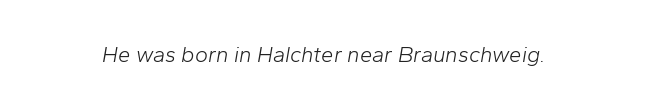
The image shows 22 px text type, italic (leaning right); set normal letter spacing, not underlined.
